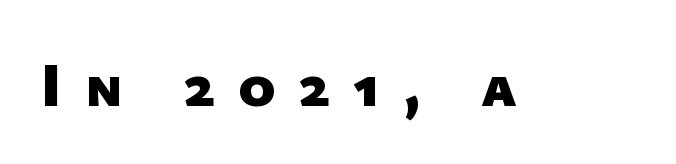
The image shows 62 px heavy sans-serif type; set unusually wide letter spacing (+0.36 em), not underlined; low stroke contrast and a medium x-height.
